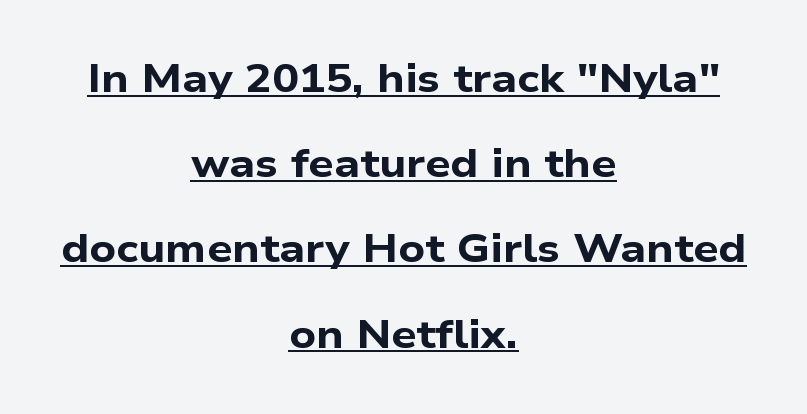
Q: Is the text bold? A: Yes.
Q: Is the typeface a serif or a sans-serif typeface? A: Sans-serif.
Q: Is the text underlined? A: Yes.
Q: How is the paragraph aligned? A: Centered.
Q: Is the spacing between letters normal or unusually wide? A: Normal.
Q: Is the spacing between lines tight, normal or loose? A: Loose.
Q: Width (condensed, normal, or wide)? A: Wide.
Q: Stroke contrast? A: Low.
Q: x-height? A: Medium.
Q: Monospaced? A: No.
